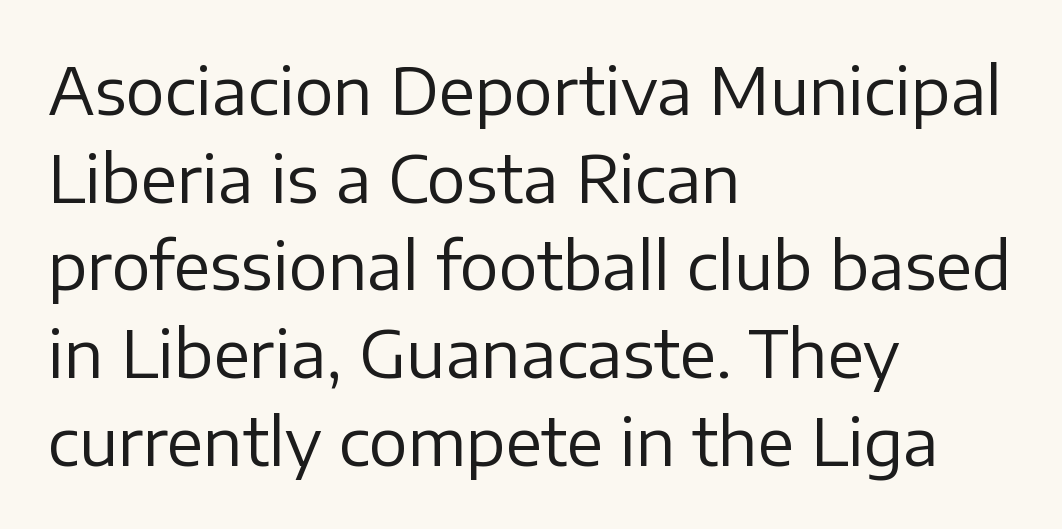
The lettering holds an erect, upright posture throughout. Are there feet on the stems? There aren't — it's a sans. Is this a fixed-width face? No — the glyphs have proportional, varying widths. The compositor pushed each line to the left boundary.
